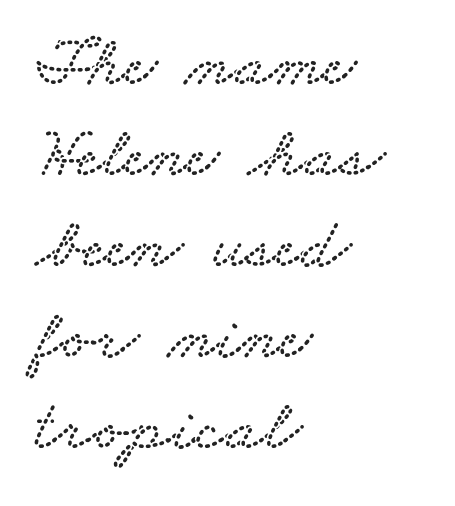
The image shows 71 px wide serif type; set left-aligned, normal line spacing (1.28x), normal letter spacing, not underlined; low stroke contrast and a small x-height.
